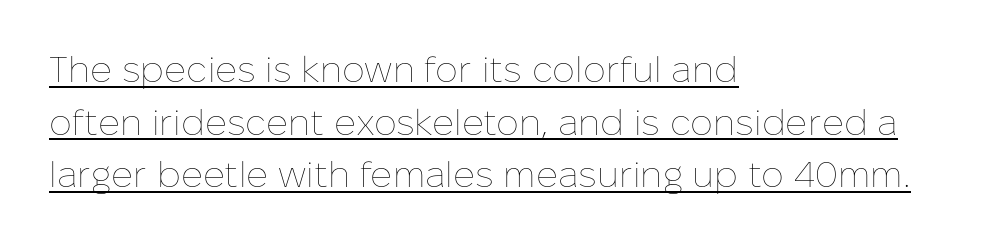
Q: Is the text bold? A: No.
Q: Is the text italic (slanted)? A: No, it is upright.
Q: Is the text underlined? A: Yes.
Q: How is the paragraph aligned? A: Left-aligned.
Q: Is the spacing between letters normal or unusually wide? A: Normal.
Q: Is the spacing between lines tight, normal or loose? A: Normal.
Q: Width (condensed, normal, or wide)? A: Normal.
Q: Stroke contrast? A: Low.
Q: x-height? A: Medium.
Q: Monospaced? A: No.
